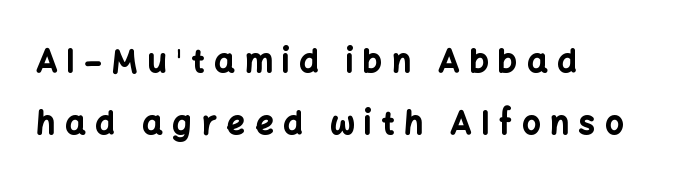
Q: Is the text bold? A: Yes.
Q: Is the text italic (slanted)? A: No, it is upright.
Q: Is the typeface a serif or a sans-serif typeface? A: Sans-serif.
Q: Is the text underlined? A: No.
Q: How is the paragraph aligned? A: Left-aligned.
Q: Is the spacing between letters normal or unusually wide? A: Unusually wide.
Q: Is the spacing between lines tight, normal or loose? A: Loose.
Q: Width (condensed, normal, or wide)? A: Normal.
Q: Stroke contrast? A: Low.
Q: x-height? A: Medium.
Q: Monospaced? A: No.
